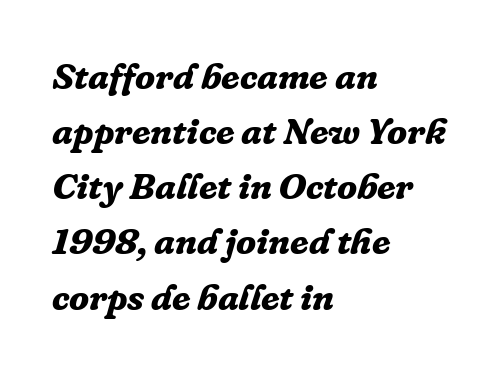
{"serif": "yes", "italic": "yes", "lean": "right", "slant_degrees": 16, "bold": "yes", "weight": "bold", "width": "normal", "stroke_contrast": "low", "x_height": "medium", "monospaced": "no", "underline": "no", "align": "left", "line_spacing": "normal", "line_spacing_ratio": 1.49, "letter_spacing": "normal", "letter_spacing_em": 0.0, "glyph_px": 37}
